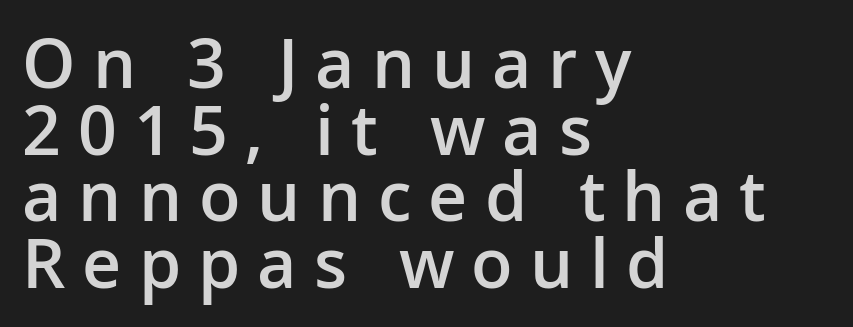
Q: Is the text bold? A: Semi-bold.
Q: Is the text italic (slanted)? A: No, it is upright.
Q: Is the typeface a serif or a sans-serif typeface? A: Sans-serif.
Q: Is the text underlined? A: No.
Q: How is the paragraph aligned? A: Left-aligned.
Q: Is the spacing between letters normal or unusually wide? A: Unusually wide.
Q: Is the spacing between lines tight, normal or loose? A: Tight.
Q: Width (condensed, normal, or wide)? A: Normal.
Q: Stroke contrast? A: Low.
Q: x-height? A: Medium.
Q: Monospaced? A: No.
